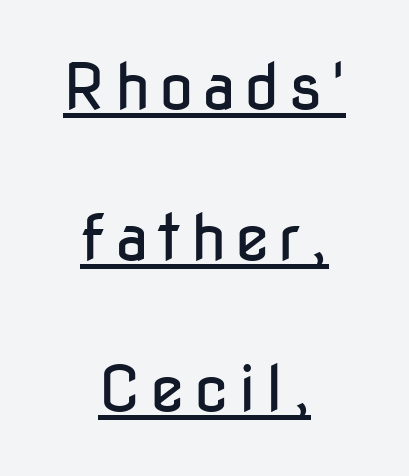
The characters are drawn with everyday or finer stroke widths. A great deal of white space separates one row of letters from the next. The whitespace from short lines is split evenly between both sides. The font's upright variant was chosen for this text.
